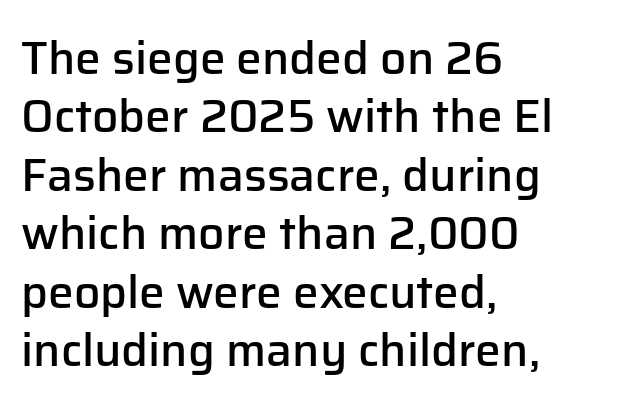
The image shows 46 px semibold sans-serif type, upright; set left-aligned, normal line spacing (1.27x), normal letter spacing, not underlined; low stroke contrast and a medium x-height.
